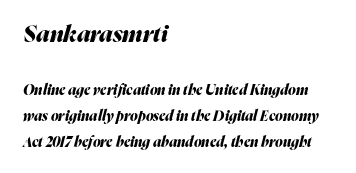
{"italic": "yes", "lean": "right", "slant_degrees": 16, "bold": "yes", "underline": "no", "align": "left", "line_spacing_ratio": 1.83, "letter_spacing": "normal", "letter_spacing_em": 0.0, "larger_block": "first", "size_ratio": 1.64, "glyph_px": 23}
